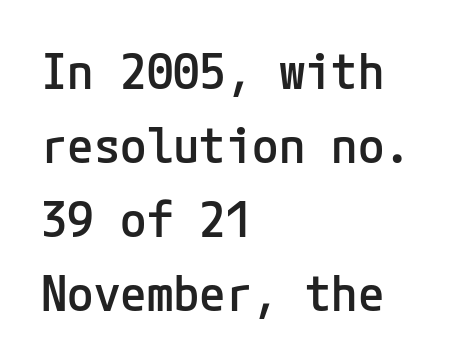
Letter spacing: default. The space beneath each line is pristine and unruled. A bit beefed up — I'd call it semibold rather than bold. Nothing sits at the stroke ends, so this counts as sans-serif. Rendered with straight, roman letterforms.
